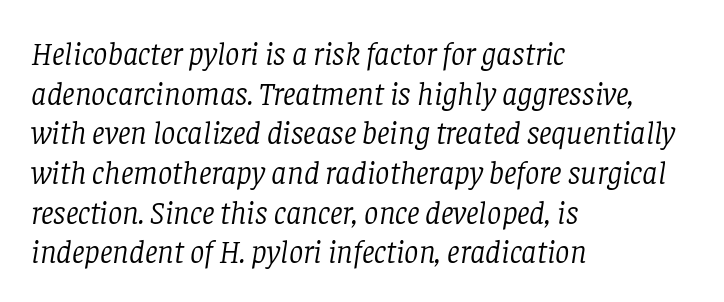
This rendering uses left alignment, leaving the right contour irregular. Looks like regular typesetting: each glyph gets only the width it needs. The letters carry serifs — small finishing strokes at the ends of their stems. This sample uses plain, unmodified letter spacing. Weight class: somewhere from thin through regular.
